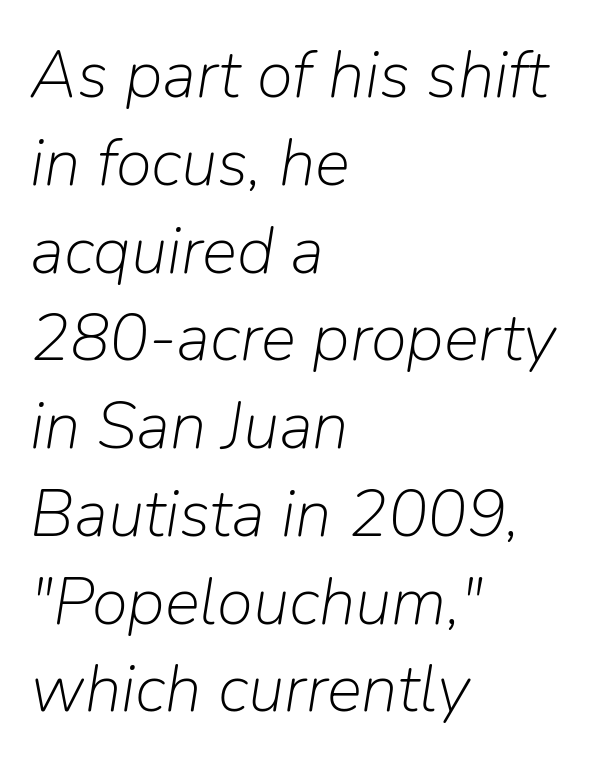
Nobody drew a line under any word here. Each stroke keeps to a modest, everyday thickness or less. Looks like regular typesetting: each glyph gets only the width it needs. Honestly, the row spacing looks completely unremarkable. The font's italic variant was chosen for this text. Line starts are locked; line ends wander.
